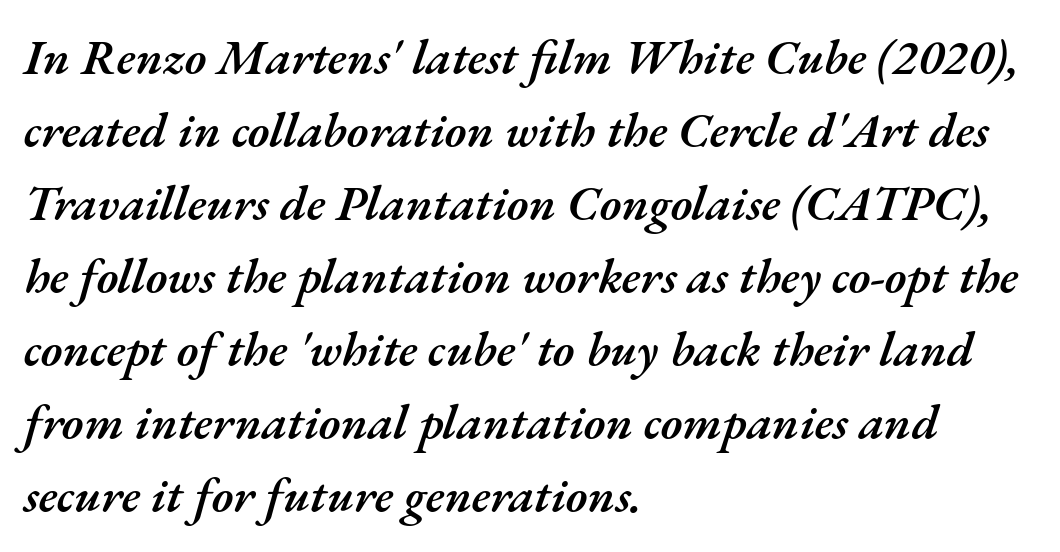
Q: Is the text bold? A: Semi-bold.
Q: Is the text italic (slanted)? A: Yes, it leans right by about 17 degrees.
Q: Is the text underlined? A: No.
Q: How is the paragraph aligned? A: Left-aligned.
Q: Is the spacing between letters normal or unusually wide? A: Normal.
Q: Is the spacing between lines tight, normal or loose? A: Normal.
Q: Width (condensed, normal, or wide)? A: Normal.
Q: Stroke contrast? A: Medium.
Q: x-height? A: Small.
Q: Monospaced? A: No.
